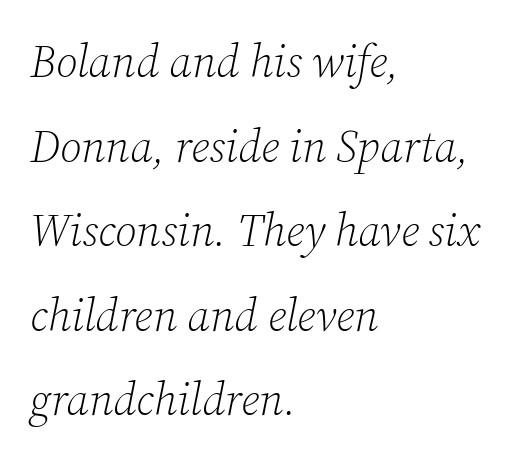
{"serif": "yes", "italic": "yes", "lean": "right", "slant_degrees": 12, "bold": "no", "weight": "light", "width": "normal", "stroke_contrast": "low", "x_height": "medium", "monospaced": "no", "underline": "no", "align": "left", "line_spacing_ratio": 1.88, "letter_spacing": "normal", "letter_spacing_em": 0.0, "glyph_px": 45}
